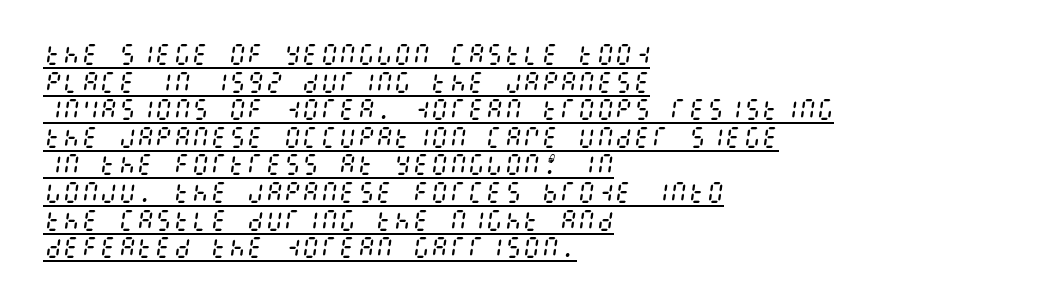
{"italic": "yes", "lean": "right", "slant_degrees": 8, "bold": "no", "underline": "yes", "align": "left", "line_spacing_ratio": 1.2, "letter_spacing": "normal", "letter_spacing_em": 0.0, "glyph_px": 23}
